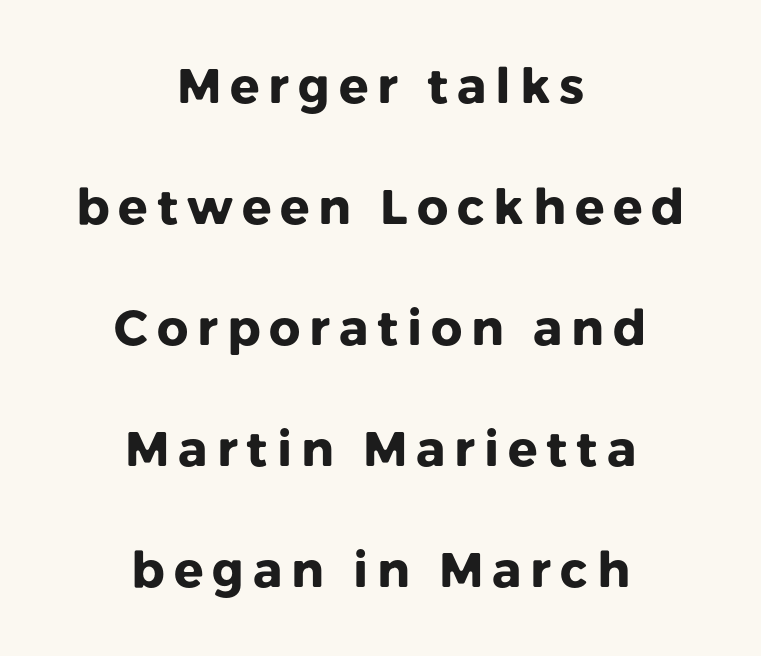
The image shows 49 px heavy sans-serif type, upright; set centered, loose line spacing (2.47x), not underlined; low stroke contrast and a medium x-height.
